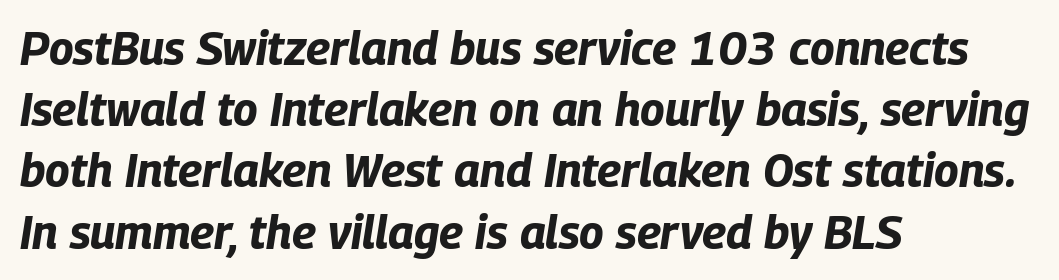
The image shows 46 px bold, condensed type, italic (leaning right); set left-aligned, normal line spacing (1.33x), normal letter spacing, not underlined; low stroke contrast and a large x-height.
